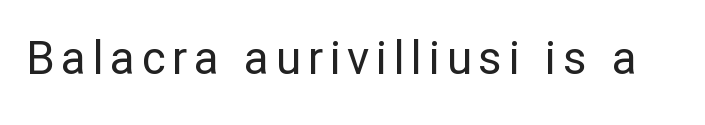
No letter is thick-stroked: the sample isn't bold. The string is rendered with underlining switched off. When letters stand straight like this, we call the style roman or upright. No feet cap the strokes, marking this as sans-serif type.
